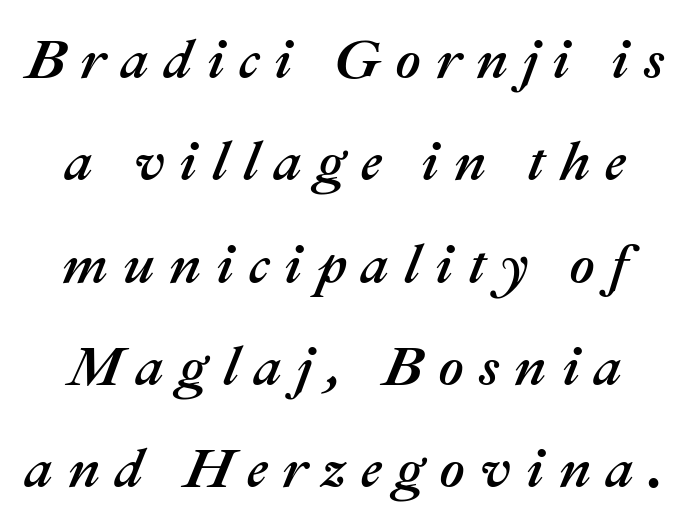
Letters rest on an invisible, unmarked baseline. Character widths vary here, with narrow letters taking less room than wide ones. The tracking jumps out immediately: characters are airy and widely separated. The text carries the slant typical of an italic or oblique font.
